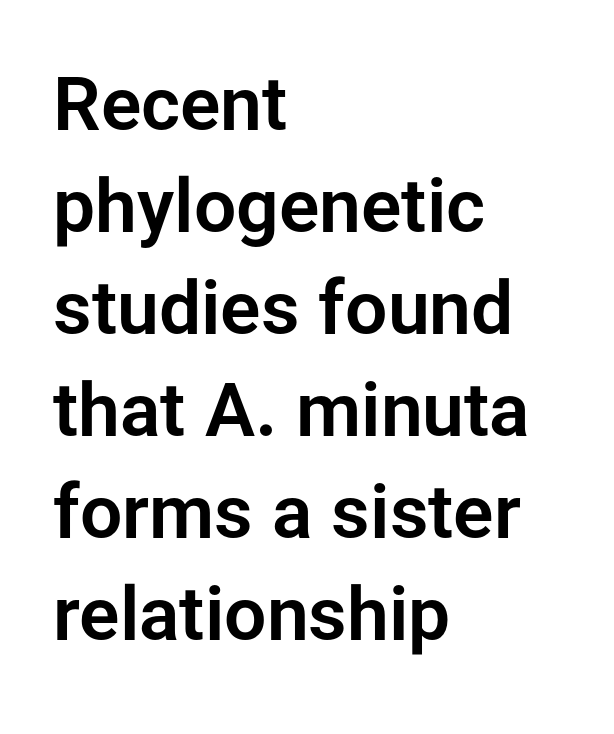
Every row of glyphs begins at an identical x-position on the left. Here the designer chose a conventional face with non-uniform glyph widths. No word sits above an underline. The horizontal fit of the characters is conventional and even. Type style note: lacks serifs. These lines were composed using upright roman letters.
